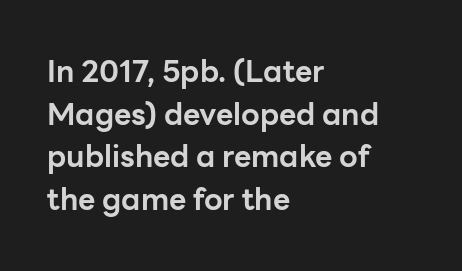
{"serif": "no", "italic": "no", "bold": "yes", "weight": "bold", "width": "normal", "stroke_contrast": "low", "x_height": "medium", "monospaced": "no", "underline": "no", "align": "left", "line_spacing": "normal", "line_spacing_ratio": 1.42, "letter_spacing": "normal", "letter_spacing_em": 0.0, "glyph_px": 30}
